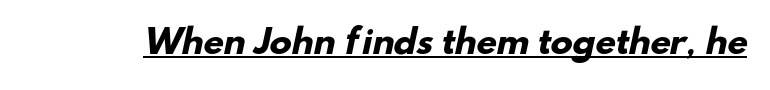
{"serif": "no", "bold": "yes", "weight": "heavy", "width": "normal", "stroke_contrast": "low", "x_height": "small", "monospaced": "no", "underline": "yes", "letter_spacing": "normal", "letter_spacing_em": 0.0, "glyph_px": 33}
